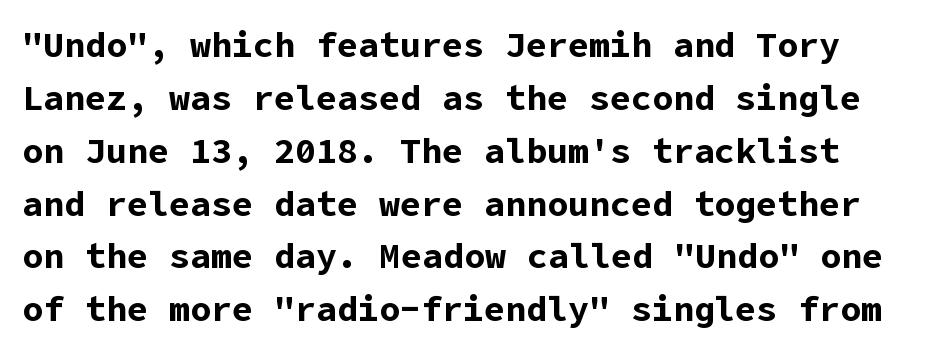
Q: Is the text bold? A: Yes.
Q: Is the text italic (slanted)? A: No, it is upright.
Q: Is the typeface a serif or a sans-serif typeface? A: Sans-serif.
Q: Is the text underlined? A: No.
Q: Is the spacing between letters normal or unusually wide? A: Normal.
Q: Is the spacing between lines tight, normal or loose? A: Normal.
Q: Width (condensed, normal, or wide)? A: Normal.
Q: Stroke contrast? A: Low.
Q: x-height? A: Medium.
